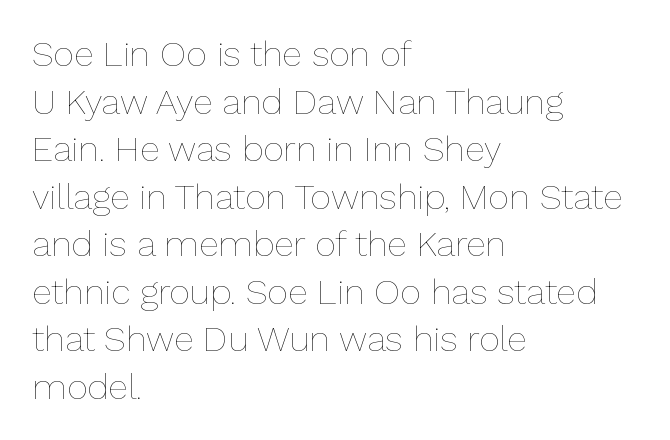
Q: Is the text bold? A: No.
Q: Is the text italic (slanted)? A: No, it is upright.
Q: Is the text underlined? A: No.
Q: How is the paragraph aligned? A: Left-aligned.
Q: Is the spacing between letters normal or unusually wide? A: Normal.
Q: Is the spacing between lines tight, normal or loose? A: Normal.
Q: Width (condensed, normal, or wide)? A: Normal.
Q: Stroke contrast? A: Low.
Q: x-height? A: Medium.
Q: Monospaced? A: No.
